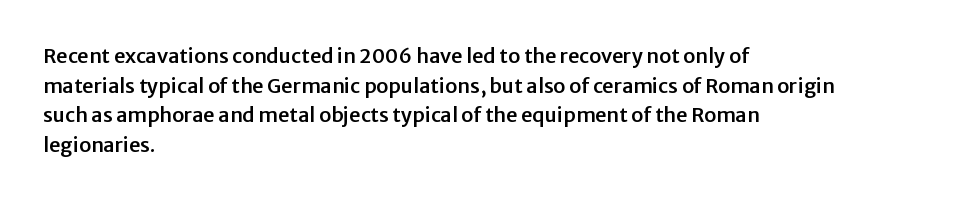
Q: Is the text italic (slanted)? A: No, it is upright.
Q: Is the text underlined? A: No.
Q: How is the paragraph aligned? A: Left-aligned.
Q: Is the spacing between letters normal or unusually wide? A: Normal.
Q: Is the spacing between lines tight, normal or loose? A: Normal.
